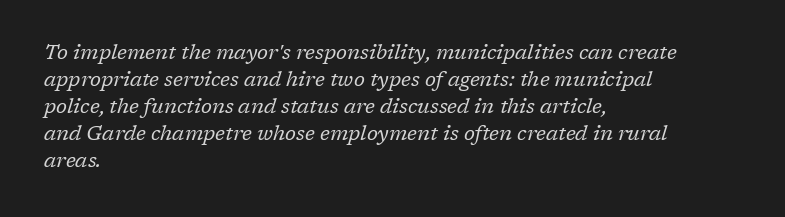
Q: Is the text bold? A: No.
Q: Is the text italic (slanted)? A: Yes, it leans right by about 17 degrees.
Q: Is the text underlined? A: No.
Q: How is the paragraph aligned? A: Left-aligned.
Q: Is the spacing between letters normal or unusually wide? A: Normal.
Q: Is the spacing between lines tight, normal or loose? A: Normal.
